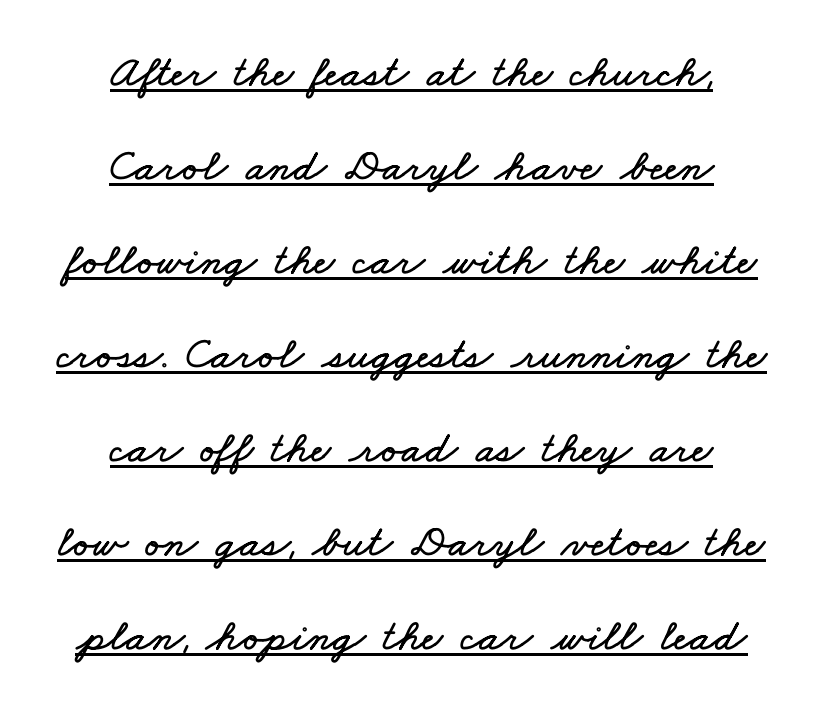
Q: Is the text underlined? A: Yes.
Q: How is the paragraph aligned? A: Centered.
Q: Is the spacing between letters normal or unusually wide? A: Normal.
Q: Is the spacing between lines tight, normal or loose? A: Loose.
Q: Width (condensed, normal, or wide)? A: Wide.
Q: Stroke contrast? A: Low.
Q: x-height? A: Small.
Q: Monospaced? A: No.
